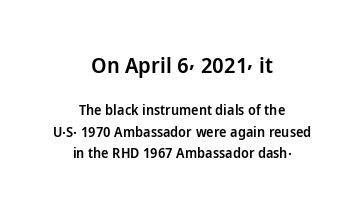
Q: Is the text bold? A: Semi-bold.
Q: Is the text italic (slanted)? A: No, it is upright.
Q: Is the text underlined? A: No.
Q: How is the paragraph aligned? A: Centered.
Q: Is the spacing between letters normal or unusually wide? A: Normal.
Q: Is the spacing between lines tight, normal or loose? A: Normal.
Q: Which block of text is set in a larger size, the first (top) or the second (bottom)? A: The first (top) one.
